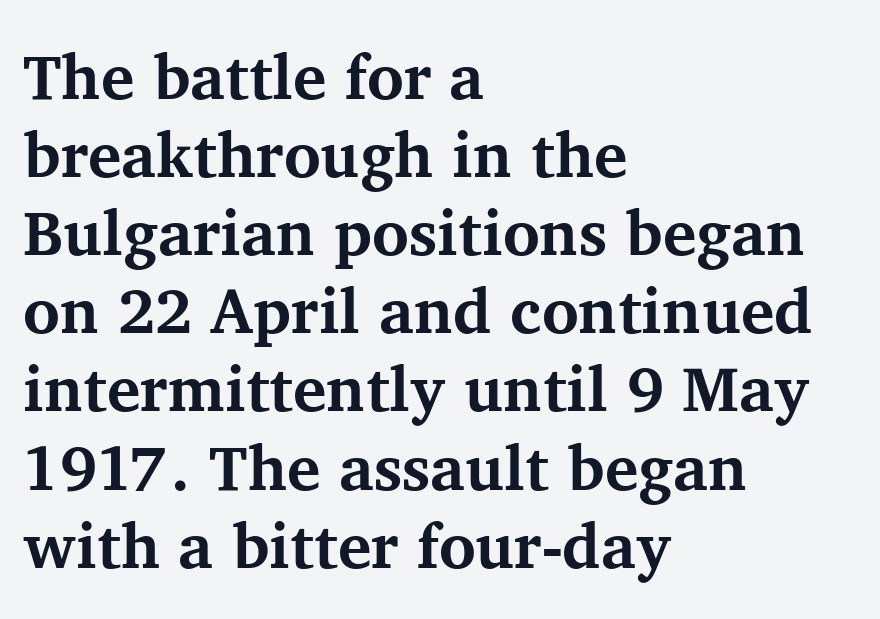
Is the block centered? No — it sits flush against the left margin. Note the varied advance widths — an 'i' is clearly narrower than an 'm'. Weight check: bold — yes, fully. Rendered with straight, roman letterforms. The font family rendered here belongs to the serif group. Short note: letters normally spaced.
